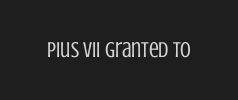
The image shows 22 px text type, upright; set normal letter spacing, not underlined.
